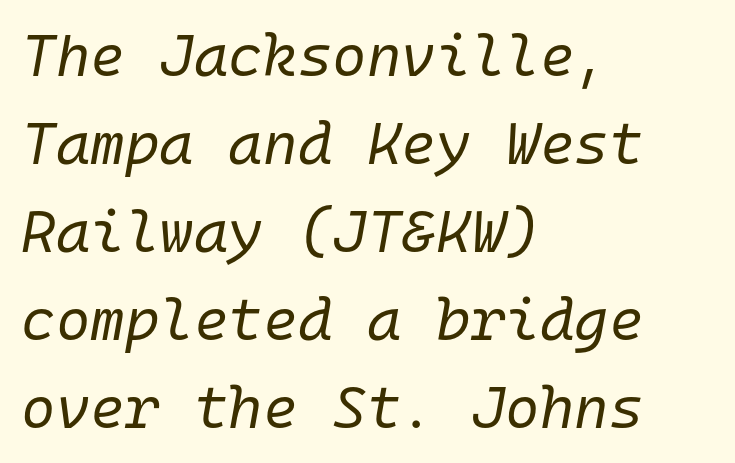
{"italic": "yes", "lean": "right", "slant_degrees": 10, "bold": "no", "weight": "regular", "width": "normal", "stroke_contrast": "low", "x_height": "medium", "monospaced": "yes", "underline": "no", "align": "left", "line_spacing": "normal", "line_spacing_ratio": 1.49, "letter_spacing": "normal", "letter_spacing_em": 0.0, "glyph_px": 59}
